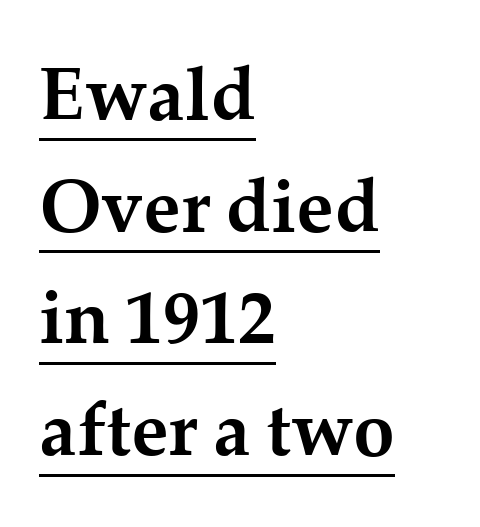
{"serif": "yes", "italic": "no", "bold": "yes", "weight": "semibold", "width": "normal", "stroke_contrast": "medium", "x_height": "medium", "monospaced": "no", "underline": "yes", "align": "left", "line_spacing": "normal", "line_spacing_ratio": 1.49, "letter_spacing": "normal", "letter_spacing_em": 0.0, "glyph_px": 75}
